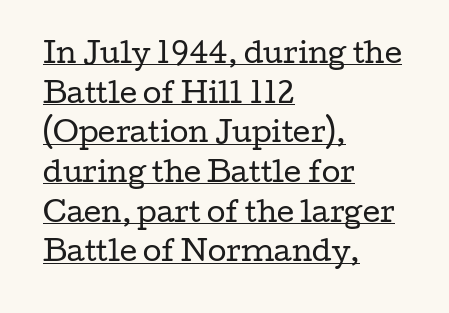
The image shows 27 px text type, upright; set left-aligned, normal line spacing (1.47x), normal letter spacing, underlined.
